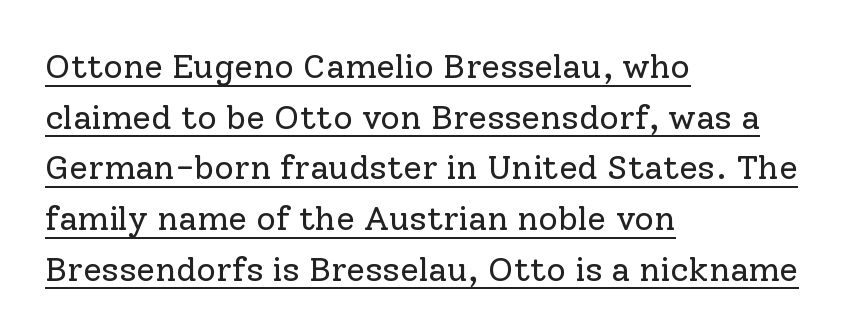
Q: Is the text bold? A: No.
Q: Is the text italic (slanted)? A: No, it is upright.
Q: Is the typeface a serif or a sans-serif typeface? A: Serif.
Q: Is the text underlined? A: Yes.
Q: How is the paragraph aligned? A: Left-aligned.
Q: Is the spacing between letters normal or unusually wide? A: Normal.
Q: Is the spacing between lines tight, normal or loose? A: Normal.
Q: Width (condensed, normal, or wide)? A: Normal.
Q: Stroke contrast? A: Low.
Q: x-height? A: Medium.
Q: Monospaced? A: No.
